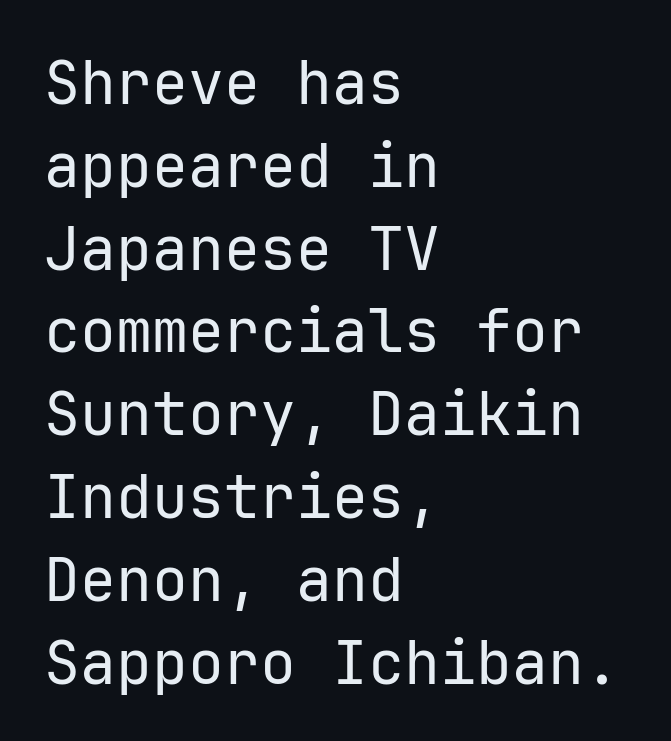
The image shows 60 px regular-weight sans-serif type, upright, monospaced; set left-aligned, normal line spacing (1.38x), normal letter spacing, not underlined; low stroke contrast and a medium x-height.
